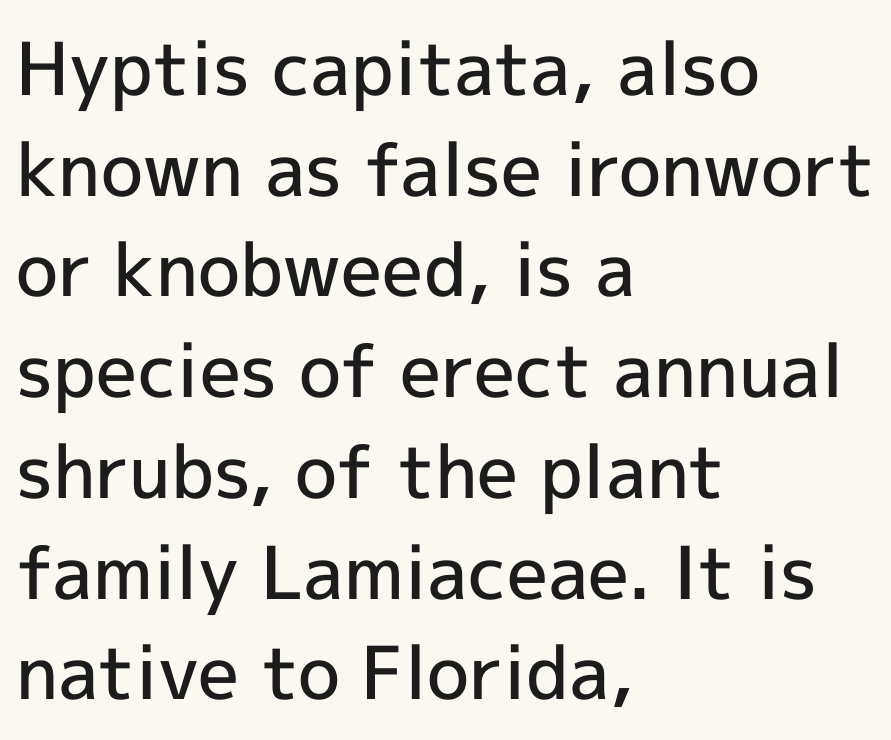
The image shows 73 px semibold sans-serif type, upright; set left-aligned, normal line spacing (1.38x), normal letter spacing, not underlined; a medium x-height.
